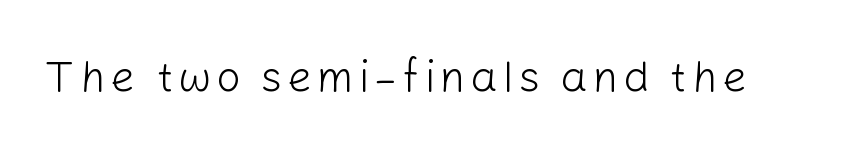
The image shows 43 px light sans-serif type, upright; set not underlined; low stroke contrast and a medium x-height.
